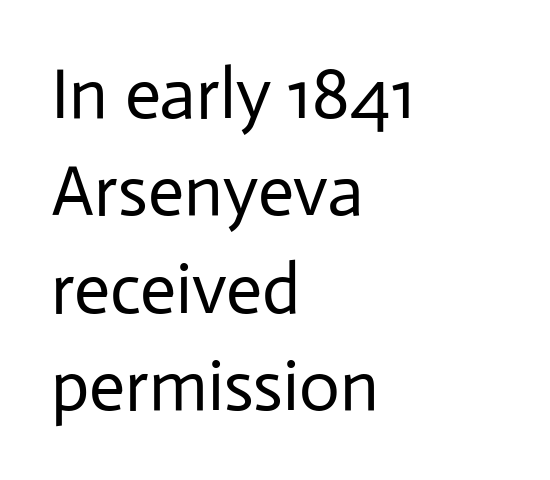
{"serif": "no", "italic": "no", "bold": "no", "weight": "regular", "width": "normal", "stroke_contrast": "low", "x_height": "medium", "monospaced": "no", "underline": "no", "align": "left", "line_spacing": "normal", "line_spacing_ratio": 1.37, "letter_spacing": "normal", "letter_spacing_em": 0.0, "glyph_px": 71}
